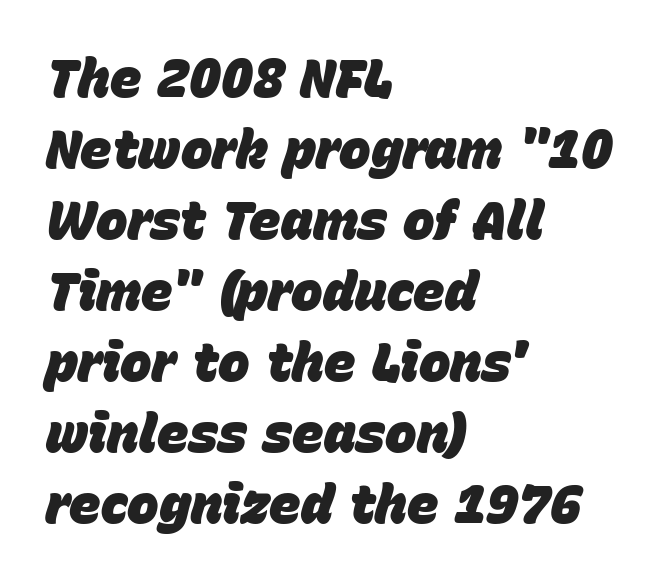
Is this a fixed-width face? No — the glyphs have proportional, varying widths. Leftover space on each line is placed entirely after the last word. Notice how thick the strokes are: this is what a full bold looks like. Unmarked baselines from the first word to the last. The typography opts for an oblique posture over an upright one. Glyph-to-glyph distance matches everyday printed text.
